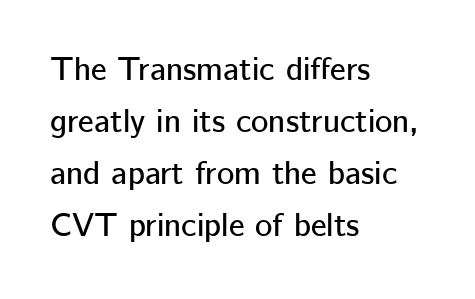
Q: Is the text italic (slanted)? A: No, it is upright.
Q: Is the typeface a serif or a sans-serif typeface? A: Sans-serif.
Q: Is the text underlined? A: No.
Q: How is the paragraph aligned? A: Left-aligned.
Q: Is the spacing between letters normal or unusually wide? A: Normal.
Q: Is the spacing between lines tight, normal or loose? A: Normal.
Q: Width (condensed, normal, or wide)? A: Normal.
Q: Stroke contrast? A: Low.
Q: x-height? A: Medium.
Q: Monospaced? A: No.
